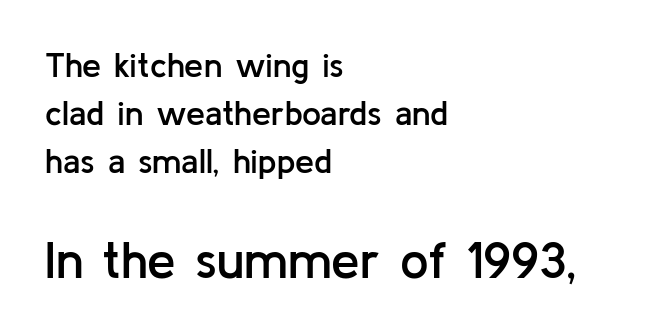
Q: Is the text bold? A: Semi-bold.
Q: Is the text italic (slanted)? A: No, it is upright.
Q: Is the typeface a serif or a sans-serif typeface? A: Sans-serif.
Q: Is the text underlined? A: No.
Q: How is the paragraph aligned? A: Left-aligned.
Q: Is the spacing between letters normal or unusually wide? A: Normal.
Q: Is the spacing between lines tight, normal or loose? A: Normal.
Q: Which block of text is set in a larger size, the first (top) or the second (bottom)? A: The second (bottom) one.
Q: Width (condensed, normal, or wide)? A: Normal.
Q: Stroke contrast? A: Low.
Q: x-height? A: Medium.
Q: Monospaced? A: No.
